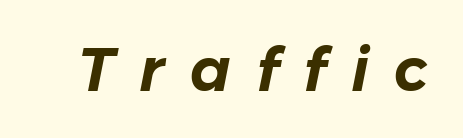
Q: Is the text italic (slanted)? A: Yes, it leans right by about 11 degrees.
Q: Is the text underlined? A: No.
Q: Is the spacing between letters normal or unusually wide? A: Unusually wide.
Q: Width (condensed, normal, or wide)? A: Normal.
Q: Stroke contrast? A: Low.
Q: x-height? A: Medium.
Q: Monospaced? A: No.
